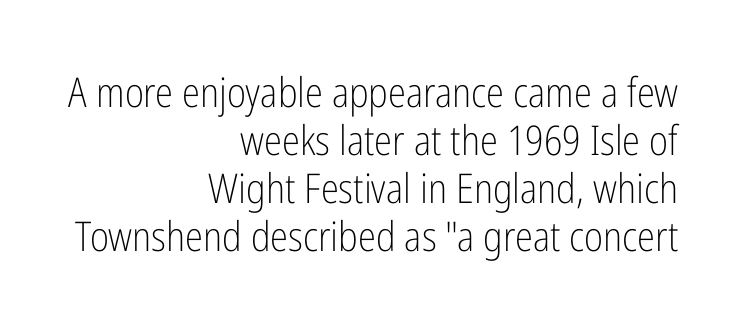
Q: Is the text bold? A: No.
Q: Is the text italic (slanted)? A: No, it is upright.
Q: Is the typeface a serif or a sans-serif typeface? A: Sans-serif.
Q: Is the text underlined? A: No.
Q: How is the paragraph aligned? A: Right-aligned.
Q: Is the spacing between letters normal or unusually wide? A: Normal.
Q: Width (condensed, normal, or wide)? A: Condensed.
Q: Stroke contrast? A: Low.
Q: x-height? A: Medium.
Q: Monospaced? A: No.
